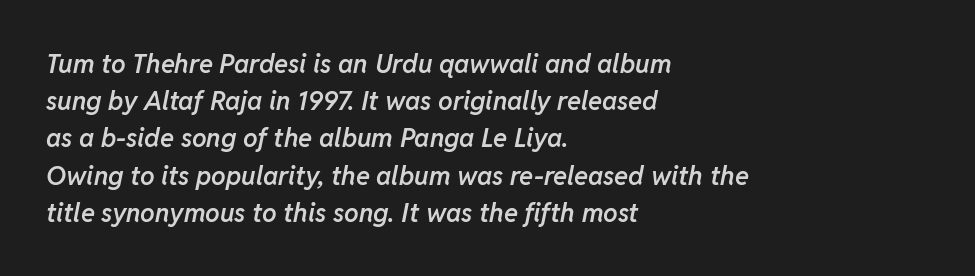
{"italic": "yes", "lean": "right", "slant_degrees": 11, "bold": "semi", "underline": "no", "align": "left", "line_spacing": "normal", "line_spacing_ratio": 1.43, "letter_spacing": "normal", "letter_spacing_em": 0.0, "glyph_px": 26}
